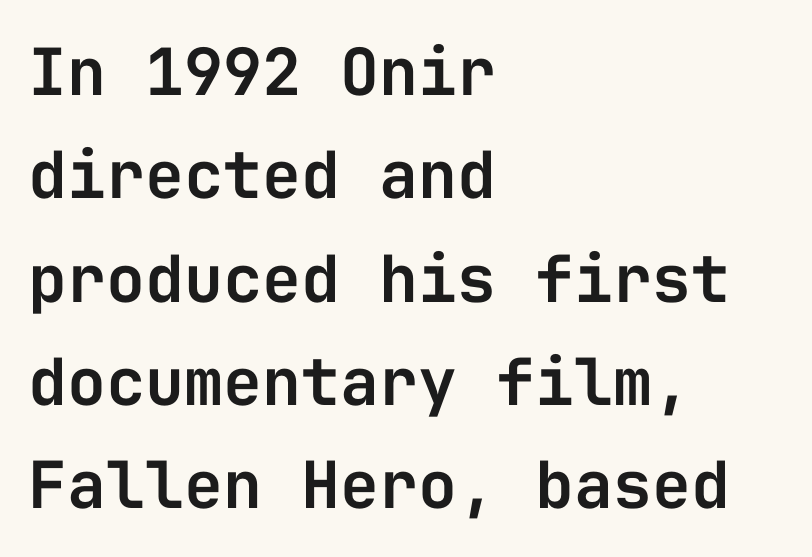
The image shows 65 px sans-serif type, upright, monospaced; set left-aligned, normal line spacing (1.59x), normal letter spacing, not underlined; low stroke contrast and a medium x-height.
